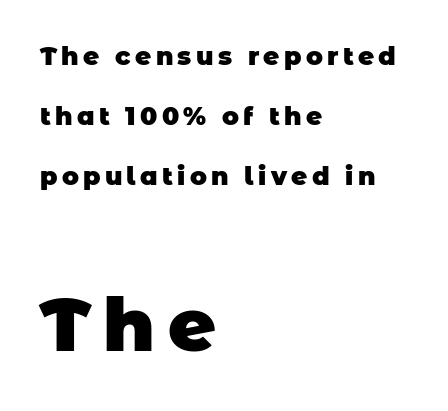
Q: Is the text bold? A: Yes.
Q: Is the typeface a serif or a sans-serif typeface? A: Sans-serif.
Q: Is the text underlined? A: No.
Q: How is the paragraph aligned? A: Left-aligned.
Q: Is the spacing between lines tight, normal or loose? A: Loose.
Q: Which block of text is set in a larger size, the first (top) or the second (bottom)? A: The second (bottom) one.
Q: Width (condensed, normal, or wide)? A: Normal.
Q: Stroke contrast? A: Low.
Q: x-height? A: Large.
Q: Monospaced? A: No.
